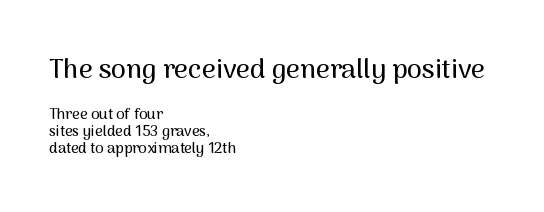
Q: Is the text italic (slanted)? A: No, it is upright.
Q: Is the text underlined? A: No.
Q: How is the paragraph aligned? A: Left-aligned.
Q: Is the spacing between letters normal or unusually wide? A: Normal.
Q: Is the spacing between lines tight, normal or loose? A: Tight.
Q: Which block of text is set in a larger size, the first (top) or the second (bottom)? A: The first (top) one.
